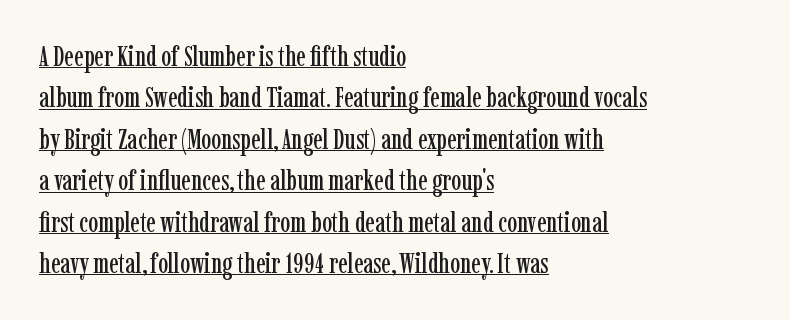
The image shows 28 px condensed serif type, upright; set left-aligned, normal line spacing (1.48x), normal letter spacing, underlined; low stroke contrast and a medium x-height.
